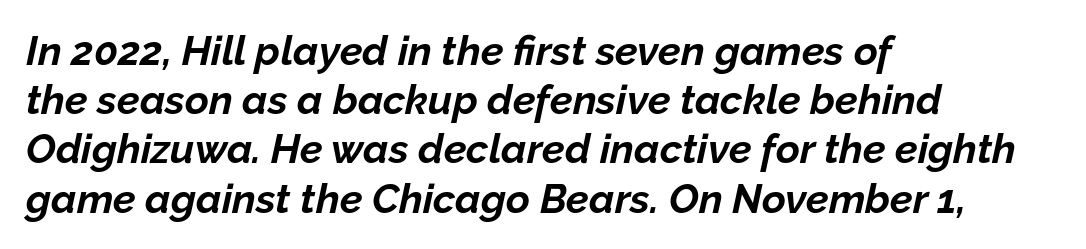
Would a proofreader flag this as italicized? Yes. Each letter keeps its own natural width here, so spacing adapts to shape. The sample has been set heavy, in full bold. Inter-character spacing is left at the font's built-in metrics.
